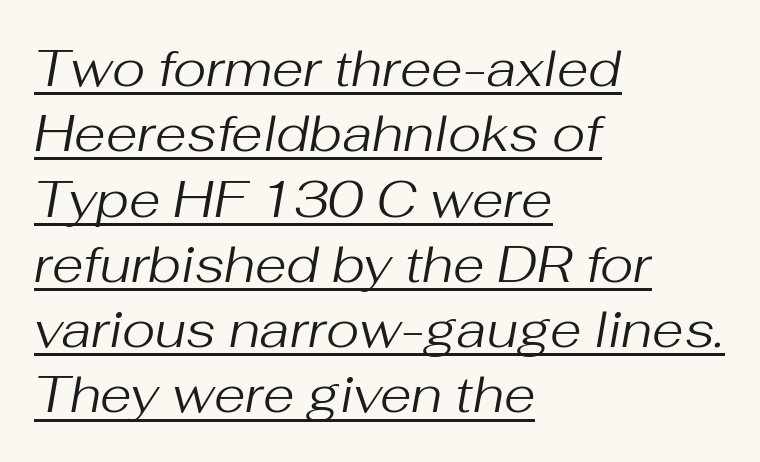
The image shows 51 px regular-weight type, italic (leaning right); set left-aligned, normal line spacing (1.28x), normal letter spacing, underlined; medium stroke contrast and a medium x-height.
